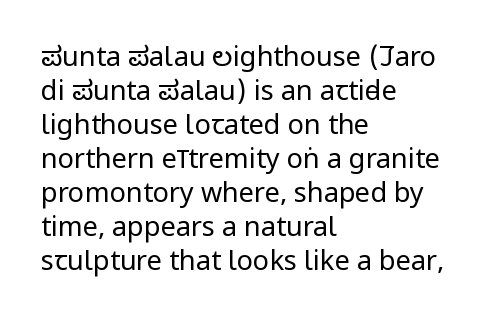
Q: Is the text bold? A: No.
Q: Is the text italic (slanted)? A: No, it is upright.
Q: Is the text underlined? A: No.
Q: How is the paragraph aligned? A: Left-aligned.
Q: Is the spacing between letters normal or unusually wide? A: Normal.
Q: Is the spacing between lines tight, normal or loose? A: Normal.
